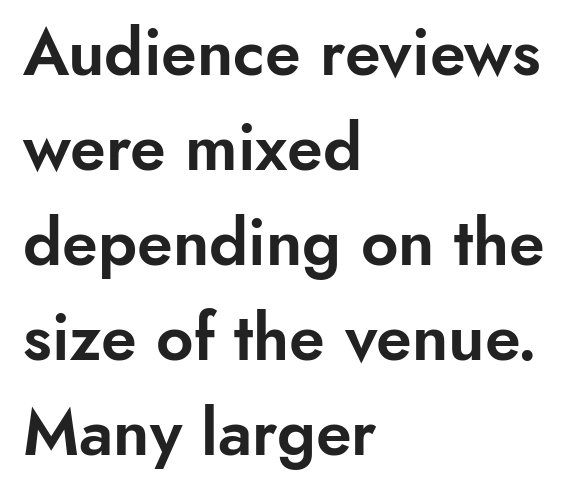
Q: Is the text italic (slanted)? A: No, it is upright.
Q: Is the typeface a serif or a sans-serif typeface? A: Sans-serif.
Q: Is the text underlined? A: No.
Q: How is the paragraph aligned? A: Left-aligned.
Q: Is the spacing between letters normal or unusually wide? A: Normal.
Q: Is the spacing between lines tight, normal or loose? A: Normal.
Q: Width (condensed, normal, or wide)? A: Normal.
Q: Stroke contrast? A: Low.
Q: x-height? A: Small.
Q: Monospaced? A: No.
